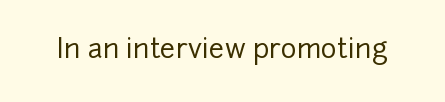
Q: Is the text italic (slanted)? A: No, it is upright.
Q: Is the text underlined? A: No.
Q: Is the spacing between letters normal or unusually wide? A: Normal.
